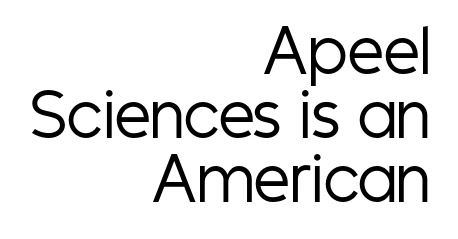
The lines are packed closely together with very little leading. Words appear dense and cohesive because spacing is normal. Spacing verdict: proportional, widths tailored to each character. Tall strokes in this sample are plumb rather than angled.
